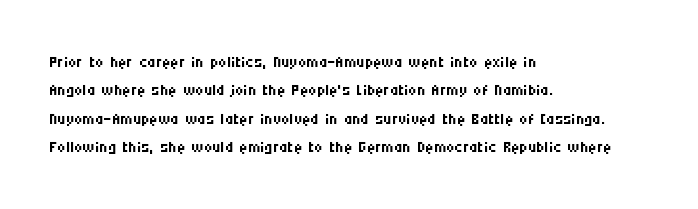
Q: Is the text bold? A: No.
Q: Is the text italic (slanted)? A: No, it is upright.
Q: Is the text underlined? A: No.
Q: How is the paragraph aligned? A: Left-aligned.
Q: Is the spacing between letters normal or unusually wide? A: Normal.
